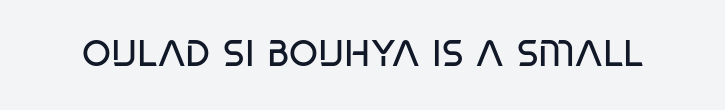
{"serif": "no", "bold": "no", "weight": "regular", "width": "condensed", "stroke_contrast": "low", "x_height": "large", "monospaced": "no", "underline": "no", "letter_spacing": "normal", "letter_spacing_em": 0.0, "glyph_px": 37}
